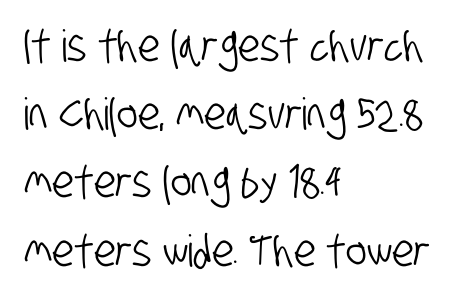
Horizontal alignment here is leftward, the default for most running prose. A typesetter would call this zero additional tracking. Words float on clear page, feet unadorned. Is this a fixed-width face? No — the glyphs have proportional, varying widths. Each new line begins a customary step beneath the previous one.
